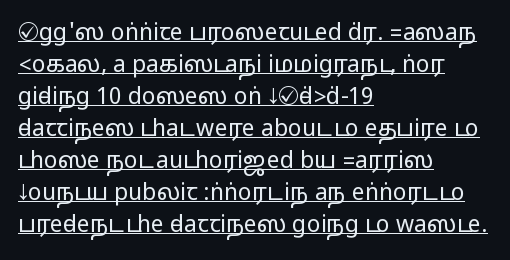
Q: Is the text italic (slanted)? A: No, it is upright.
Q: Is the text underlined? A: Yes.
Q: How is the paragraph aligned? A: Left-aligned.
Q: Is the spacing between letters normal or unusually wide? A: Normal.
Q: Is the spacing between lines tight, normal or loose? A: Normal.
